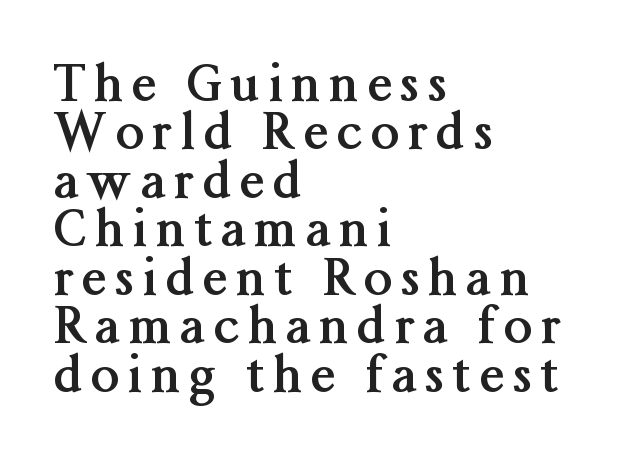
Q: Is the text bold? A: Yes.
Q: Is the text italic (slanted)? A: No, it is upright.
Q: Is the typeface a serif or a sans-serif typeface? A: Serif.
Q: Is the text underlined? A: No.
Q: How is the paragraph aligned? A: Left-aligned.
Q: Is the spacing between lines tight, normal or loose? A: Tight.
Q: Width (condensed, normal, or wide)? A: Normal.
Q: Stroke contrast? A: Medium.
Q: x-height? A: Medium.
Q: Monospaced? A: No.
